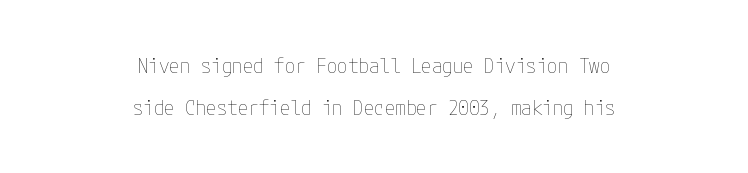
{"italic": "no", "bold": "no", "underline": "no", "align": "center", "line_spacing": "loose", "line_spacing_ratio": 2.02, "letter_spacing": "normal", "letter_spacing_em": 0.0, "glyph_px": 21}
